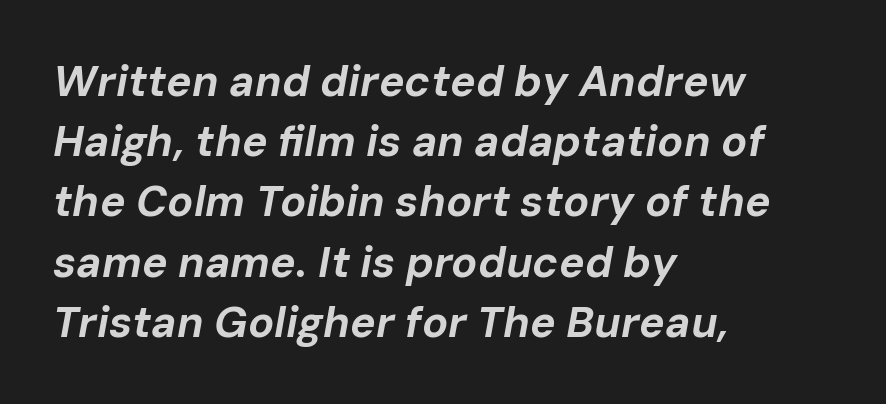
{"italic": "yes", "lean": "right", "slant_degrees": 10, "bold": "yes", "weight": "bold", "width": "normal", "stroke_contrast": "low", "x_height": "medium", "monospaced": "no", "underline": "no", "align": "left", "line_spacing": "normal", "line_spacing_ratio": 1.4, "letter_spacing": "normal", "letter_spacing_em": 0.0, "glyph_px": 43}
